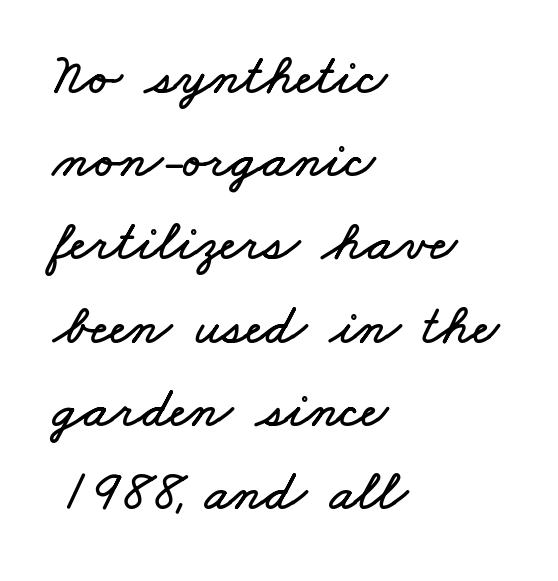
Q: Is the text underlined? A: No.
Q: How is the paragraph aligned? A: Left-aligned.
Q: Is the spacing between letters normal or unusually wide? A: Normal.
Q: Is the spacing between lines tight, normal or loose? A: Normal.
Q: Width (condensed, normal, or wide)? A: Wide.
Q: Stroke contrast? A: Low.
Q: x-height? A: Small.
Q: Monospaced? A: No.
